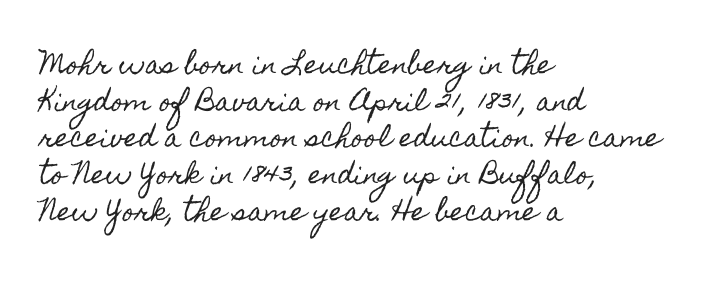
The tracking reads as untouched default to a designer's eye. Vertical spacing — default. All the whitespace from short lines collects on the right. Bare-footed words on every line.
